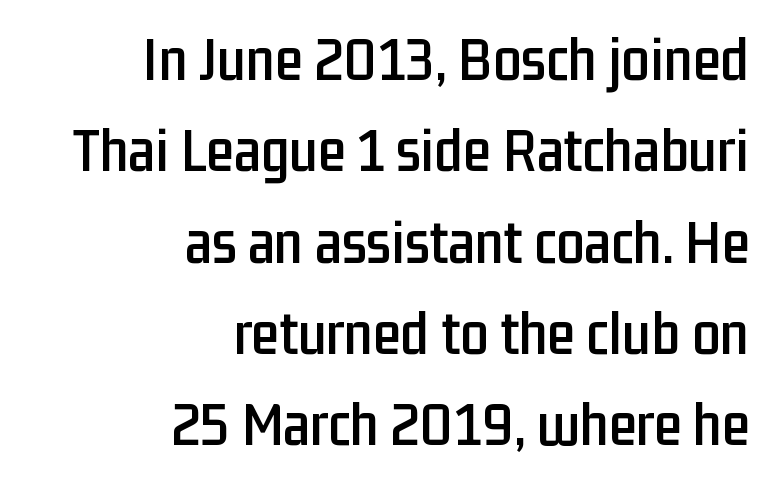
Q: Is the text italic (slanted)? A: No, it is upright.
Q: Is the typeface a serif or a sans-serif typeface? A: Sans-serif.
Q: Is the text underlined? A: No.
Q: How is the paragraph aligned? A: Right-aligned.
Q: Is the spacing between letters normal or unusually wide? A: Normal.
Q: Is the spacing between lines tight, normal or loose? A: Normal.
Q: Width (condensed, normal, or wide)? A: Condensed.
Q: Stroke contrast? A: Low.
Q: x-height? A: Medium.
Q: Monospaced? A: No.
